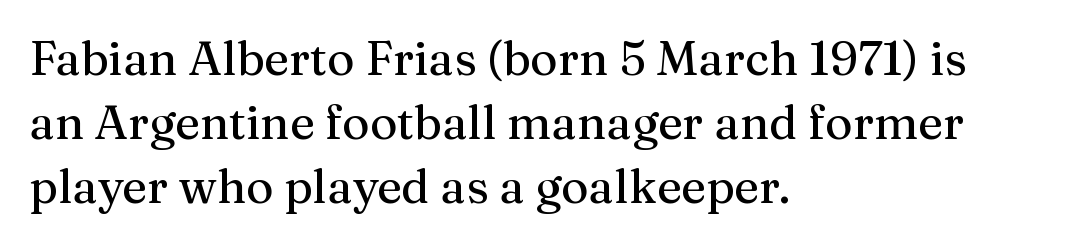
Q: Is the text italic (slanted)? A: No, it is upright.
Q: Is the typeface a serif or a sans-serif typeface? A: Serif.
Q: Is the text underlined? A: No.
Q: How is the paragraph aligned? A: Left-aligned.
Q: Is the spacing between letters normal or unusually wide? A: Normal.
Q: Is the spacing between lines tight, normal or loose? A: Normal.
Q: Width (condensed, normal, or wide)? A: Normal.
Q: Stroke contrast? A: Medium.
Q: x-height? A: Medium.
Q: Monospaced? A: No.
